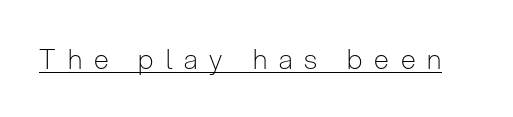
The image shows 27 px text type, upright; set unusually wide letter spacing (+0.44 em), underlined.
